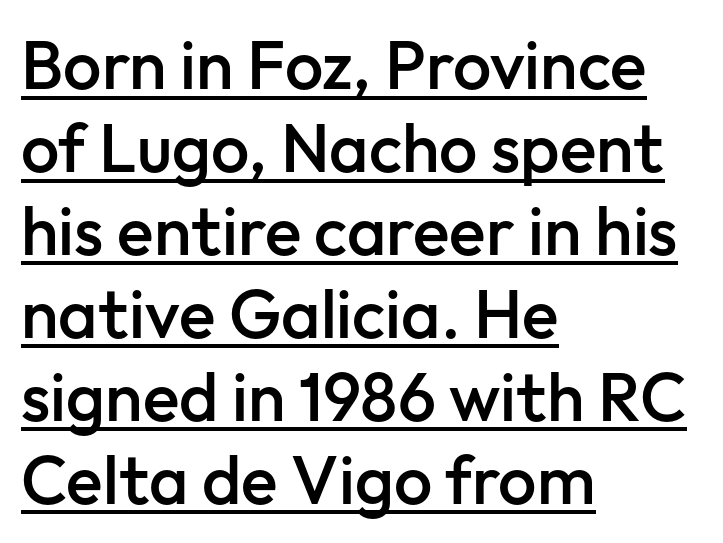
The image shows 68 px semibold sans-serif type, upright; set left-aligned, line spacing 1.22x, normal letter spacing, underlined; low stroke contrast and a medium x-height.
